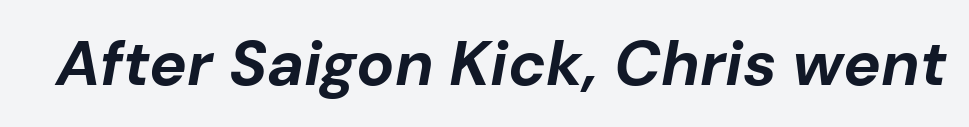
A typesetter would call this zero additional tracking. Varying glyph widths throughout — classic text-font behaviour. Check under the words: just untouched page. Caption: bold face, heavy strokes.
